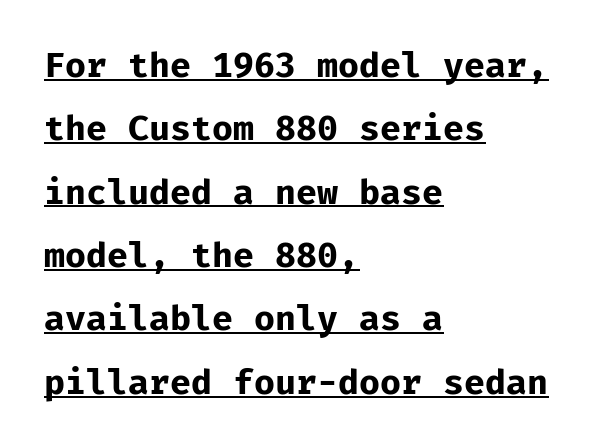
Q: Is the text bold? A: Yes.
Q: Is the text italic (slanted)? A: No, it is upright.
Q: Is the typeface a serif or a sans-serif typeface? A: Sans-serif.
Q: Is the text underlined? A: Yes.
Q: How is the paragraph aligned? A: Left-aligned.
Q: Is the spacing between letters normal or unusually wide? A: Normal.
Q: Width (condensed, normal, or wide)? A: Normal.
Q: Stroke contrast? A: Low.
Q: x-height? A: Medium.
Q: Monospaced? A: Yes.
